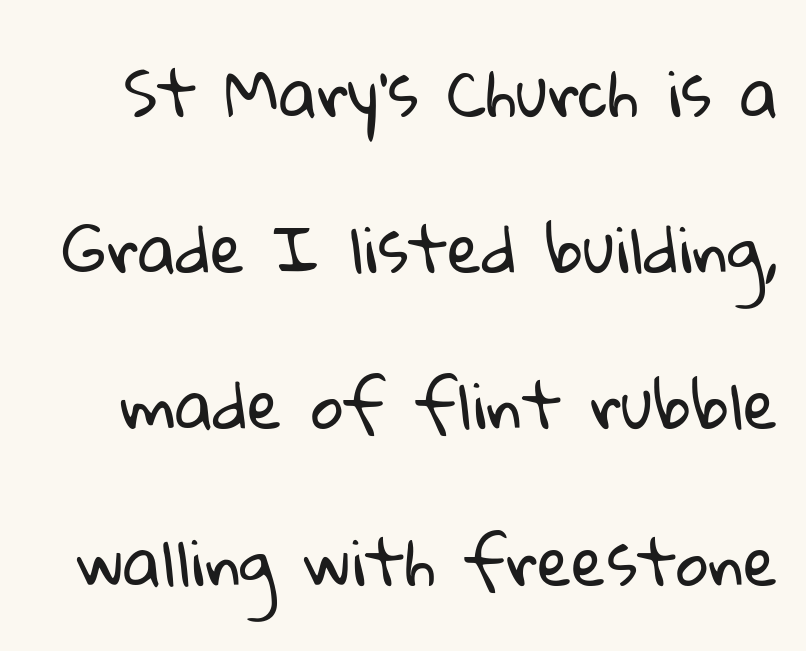
Is the letter spacing exaggerated? No — it looks like the ordinary default. What's the leading like? Stretched, with rows far apart. Each letter keeps its own natural width here, so spacing adapts to shape. The specimen omits any rule beneath the text block's lines. Stem width sits at or under what a default text font uses.
